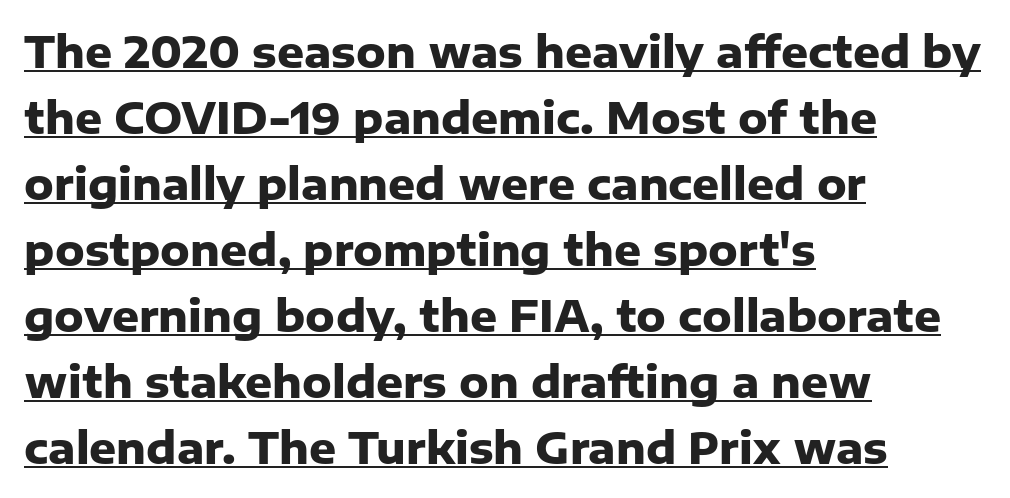
Thick stems and heavy bowls — unmistakably bold. Regarding serifs, this sample does without them. It's the straight-up-and-down kind of type. Visually the block forms a straight wall on the left and a jagged coastline on the right.
